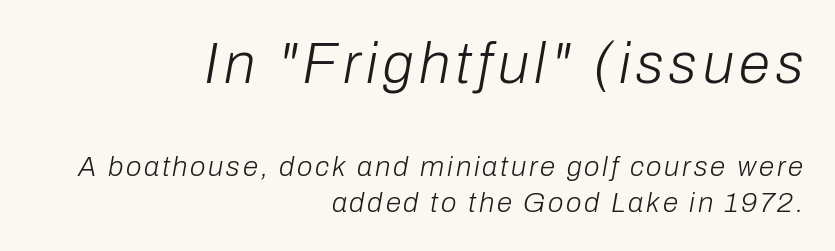
{"italic": "yes", "lean": "right", "slant_degrees": 10, "bold": "no", "weight": "light", "width": "normal", "stroke_contrast": "low", "x_height": "medium", "monospaced": "no", "underline": "no", "align": "right", "line_spacing": "normal", "line_spacing_ratio": 1.29, "larger_block": "first", "size_ratio": 2.04, "glyph_px": 57}
